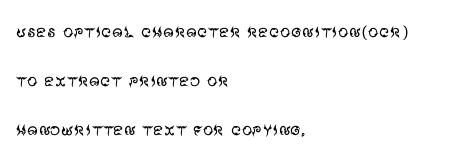
The image shows 21 px text type, upright; set left-aligned, loose line spacing (2.34x), normal letter spacing, not underlined.
